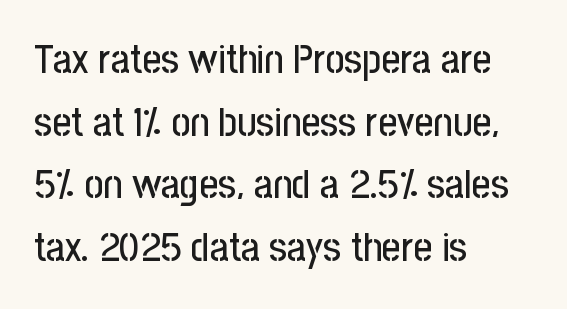
The image shows 41 px condensed sans-serif type, upright; set left-aligned, normal line spacing (1.53x), normal letter spacing, not underlined; low stroke contrast and a medium x-height.
